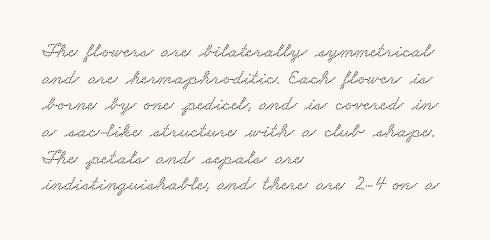
This rendering features lettering with no underline. What's the leading like? Ordinary, nothing unusual. Here the glyphs are tracked normally, forming tight word shapes. Line starts are locked; line ends wander.
